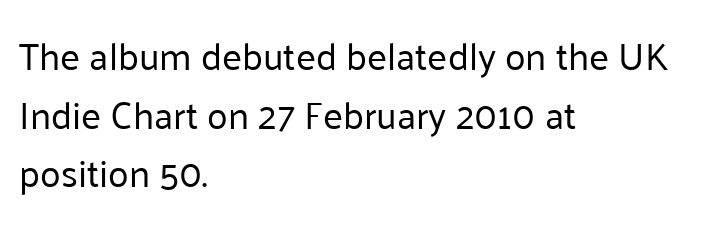
Is this a sans? Yes — the strokes have no serifs. Each letter keeps its own natural width here, so spacing adapts to shape. Unbolded letterforms with no extra heft. Every stem runs plumb, perpendicular to the baseline. The rendering keeps characters at their native spacing.
